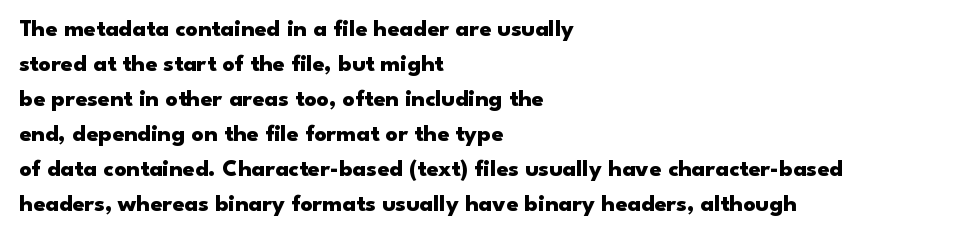
Q: Is the text bold? A: Yes.
Q: Is the text italic (slanted)? A: No, it is upright.
Q: Is the text underlined? A: No.
Q: How is the paragraph aligned? A: Left-aligned.
Q: Is the spacing between letters normal or unusually wide? A: Normal.
Q: Is the spacing between lines tight, normal or loose? A: Normal.
